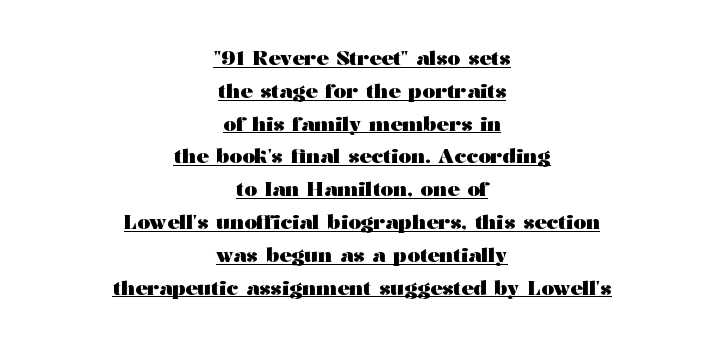
Q: Is the text bold? A: Yes.
Q: Is the text italic (slanted)? A: No, it is upright.
Q: Is the text underlined? A: Yes.
Q: How is the paragraph aligned? A: Centered.
Q: Is the spacing between letters normal or unusually wide? A: Normal.
Q: Is the spacing between lines tight, normal or loose? A: Normal.
